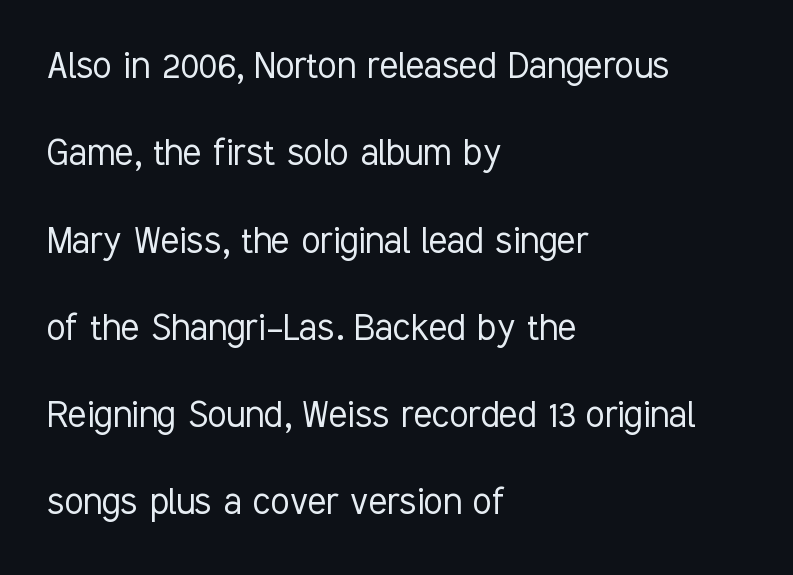
Q: Is the text bold? A: No.
Q: Is the text italic (slanted)? A: No, it is upright.
Q: Is the typeface a serif or a sans-serif typeface? A: Sans-serif.
Q: Is the text underlined? A: No.
Q: How is the paragraph aligned? A: Left-aligned.
Q: Is the spacing between letters normal or unusually wide? A: Normal.
Q: Is the spacing between lines tight, normal or loose? A: Loose.
Q: Width (condensed, normal, or wide)? A: Condensed.
Q: Stroke contrast? A: Low.
Q: x-height? A: Medium.
Q: Monospaced? A: No.
